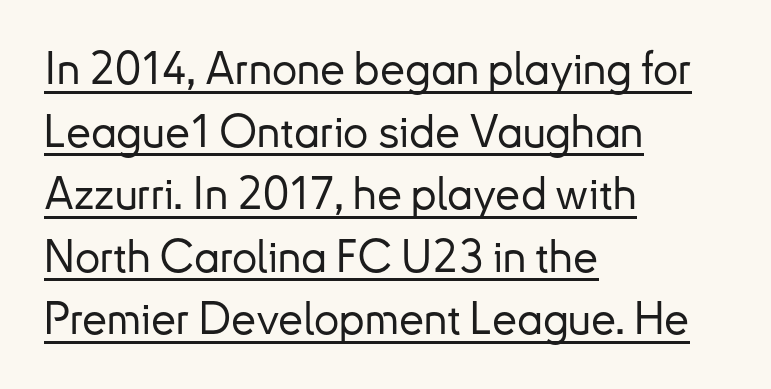
The rendering anchors every line to the left-hand side. The passage shown is underscored from start to finish. Between one letter and the next there's only the usual sliver of space. Evenly set lines give the paragraph a standard silhouette.
